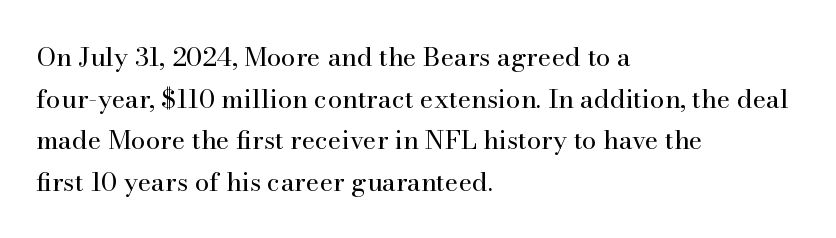
{"italic": "no", "bold": "no", "underline": "no", "align": "left", "line_spacing": "normal", "line_spacing_ratio": 1.6, "letter_spacing": "normal", "letter_spacing_em": 0.0, "glyph_px": 26}
